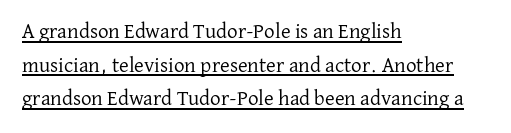
{"italic": "no", "bold": "no", "underline": "yes", "align": "left", "line_spacing": "normal", "line_spacing_ratio": 1.6, "letter_spacing": "normal", "letter_spacing_em": 0.0, "glyph_px": 21}
